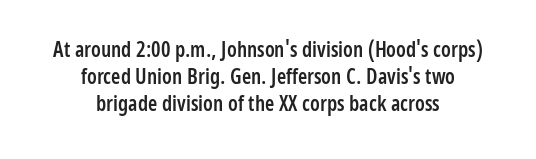
Q: Is the text bold? A: Semi-bold.
Q: Is the text italic (slanted)? A: No, it is upright.
Q: Is the text underlined? A: No.
Q: How is the paragraph aligned? A: Centered.
Q: Is the spacing between letters normal or unusually wide? A: Normal.
Q: Is the spacing between lines tight, normal or loose? A: Normal.
